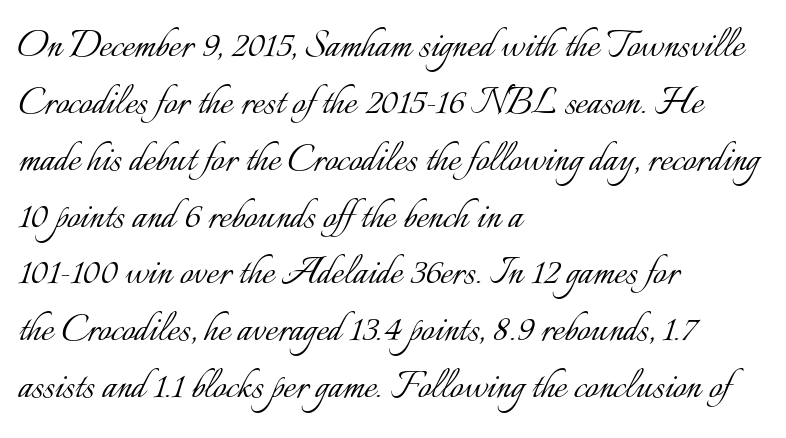
{"bold": "no", "weight": "light", "width": "normal", "stroke_contrast": "low", "x_height": "small", "monospaced": "no", "underline": "no", "align": "left", "line_spacing_ratio": 1.21, "letter_spacing": "normal", "letter_spacing_em": 0.0, "glyph_px": 47}
